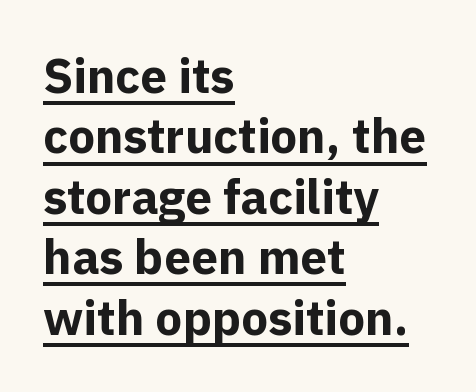
The glyphs have the mass of a bold cut. Short note: letters normally spaced. The passage shown is underscored from start to finish. Normally led — the rows are evenly, conventionally spaced. Looks like regular typesetting: each glyph gets only the width it needs.
